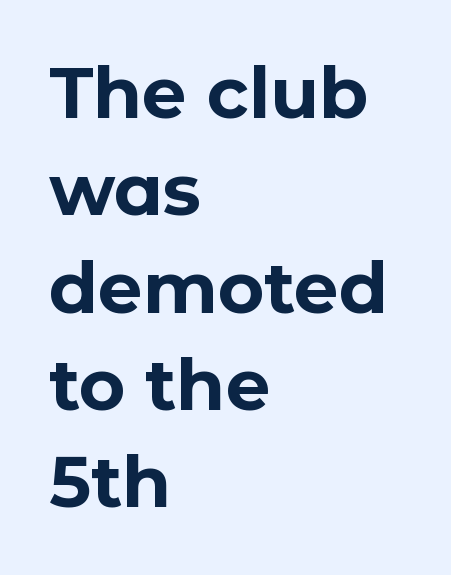
The rag falls on the right side of this text block. Serif or sans? Sans — the stroke terminals are bare. Heft: maximum for text — a bold. Is there any slant? The stems are plumb. The gap between lines stays unmarked. A typesetter would call this proportional, since set widths differ per character.
